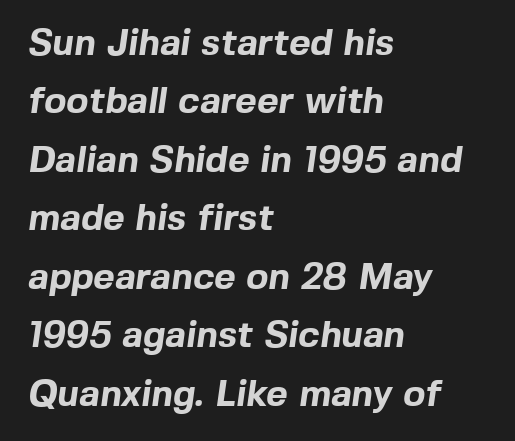
Q: Is the text bold? A: Yes.
Q: Is the typeface a serif or a sans-serif typeface? A: Sans-serif.
Q: Is the text underlined? A: No.
Q: How is the paragraph aligned? A: Left-aligned.
Q: Is the spacing between letters normal or unusually wide? A: Normal.
Q: Is the spacing between lines tight, normal or loose? A: Normal.
Q: Width (condensed, normal, or wide)? A: Normal.
Q: x-height? A: Medium.
Q: Monospaced? A: No.
